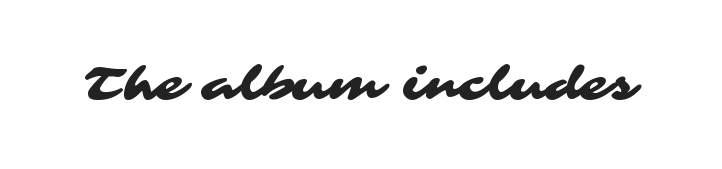
Q: Is the typeface a serif or a sans-serif typeface? A: Sans-serif.
Q: Is the text underlined? A: No.
Q: Is the spacing between letters normal or unusually wide? A: Normal.
Q: Width (condensed, normal, or wide)? A: Wide.
Q: Stroke contrast? A: Medium.
Q: x-height? A: Medium.
Q: Monospaced? A: No.
